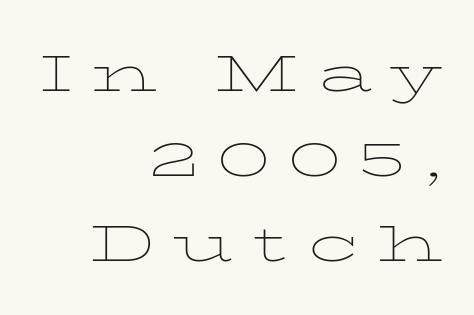
Q: Is the text bold? A: No.
Q: Is the text italic (slanted)? A: No, it is upright.
Q: Is the typeface a serif or a sans-serif typeface? A: Serif.
Q: Is the text underlined? A: No.
Q: How is the paragraph aligned? A: Right-aligned.
Q: Is the spacing between letters normal or unusually wide? A: Unusually wide.
Q: Is the spacing between lines tight, normal or loose? A: Normal.
Q: Width (condensed, normal, or wide)? A: Wide.
Q: Stroke contrast? A: Low.
Q: x-height? A: Medium.
Q: Monospaced? A: No.
